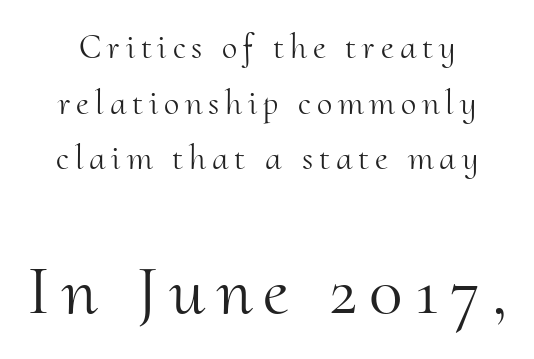
The image shows 70 px light serif type, upright; set normal line spacing (1.59x), not underlined; the second (bottom) block is 2.0x larger; medium stroke contrast and a small x-height.
